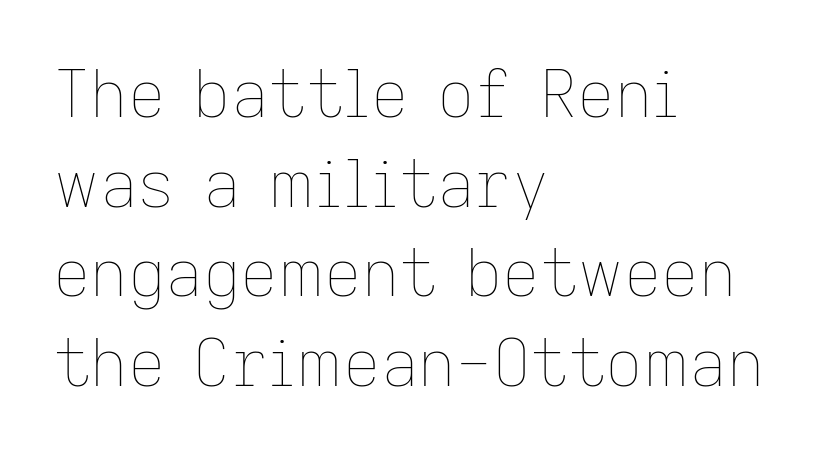
The rendering uses natural spacing where letterforms have individual widths. Normally led — the rows are evenly, conventionally spaced. A typesetter would call this zero additional tracking. Every stem runs plumb, perpendicular to the baseline.
